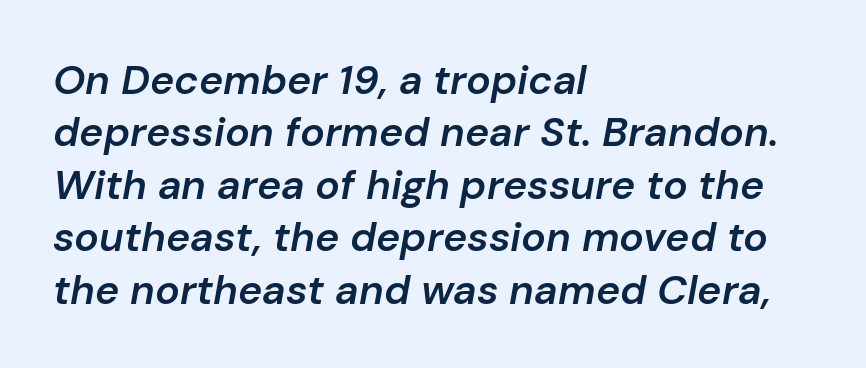
Standard letterfit; no display-style spreading of the glyphs. Moderately thickened strokes mark this as semibold type. Slanted lettering throughout. A student would call this left alignment; a typographer would say flush left, rag right. This sample keeps an unexceptional amount of space between lines. You could not count columns in this text — the font is proportionally spaced.
